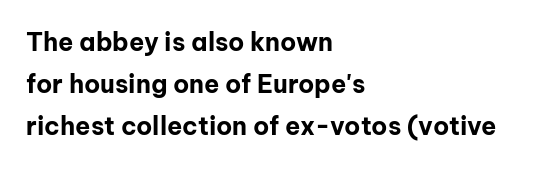
Q: Is the text bold? A: Yes.
Q: Is the text italic (slanted)? A: No, it is upright.
Q: Is the text underlined? A: No.
Q: How is the paragraph aligned? A: Left-aligned.
Q: Is the spacing between letters normal or unusually wide? A: Normal.
Q: Is the spacing between lines tight, normal or loose? A: Normal.
